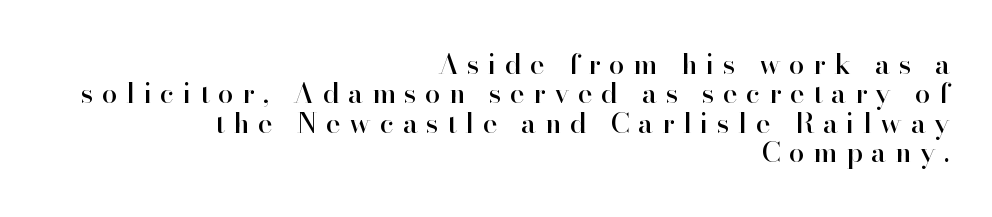
The image shows 28 px serif type, upright; set right-aligned, tight line spacing (1.05x), unusually wide letter spacing (+0.3 em), not underlined; high stroke contrast and a small x-height.
